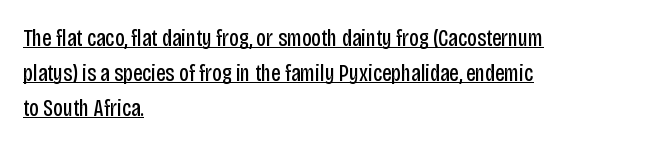
Students, observe the line beneath the letters — that is underlining. Counters stay open thanks to moderate or lighter strokes. The horizontal fit of the characters is conventional and even. Horizontally, the lines are justified to the leading edge only. Is there much room between lines? A standard amount, neither cramped nor airy. The font's upright variant was chosen for this text.
